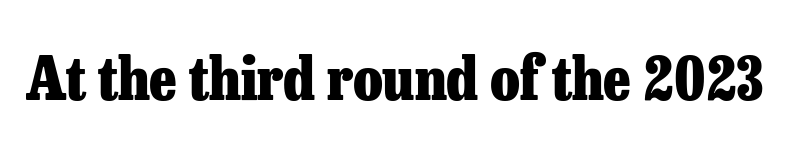
{"serif": "yes", "italic": "no", "bold": "yes", "weight": "heavy", "width": "normal", "stroke_contrast": "low", "x_height": "medium", "monospaced": "no", "underline": "no", "letter_spacing": "normal", "letter_spacing_em": 0.0, "glyph_px": 60}
